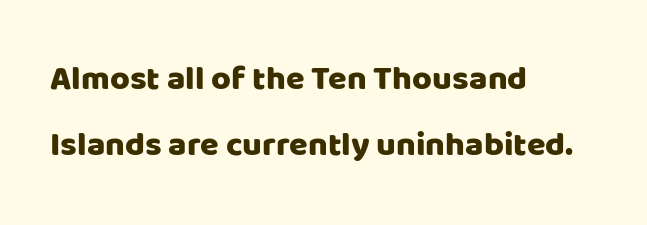
{"serif": "no", "italic": "no", "width": "normal", "stroke_contrast": "low", "x_height": "large", "monospaced": "no", "underline": "no", "align": "left", "line_spacing": "loose", "line_spacing_ratio": 1.95, "letter_spacing": "normal", "letter_spacing_em": 0.0, "glyph_px": 34}
